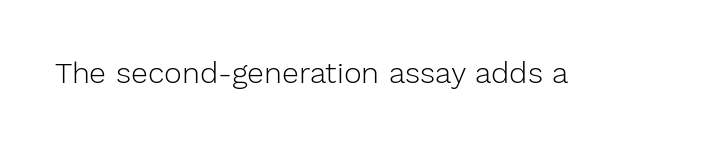
{"serif": "no", "italic": "no", "bold": "no", "weight": "light", "width": "normal", "stroke_contrast": "low", "x_height": "medium", "monospaced": "no", "underline": "no", "letter_spacing": "normal", "letter_spacing_em": 0.0, "glyph_px": 30}
